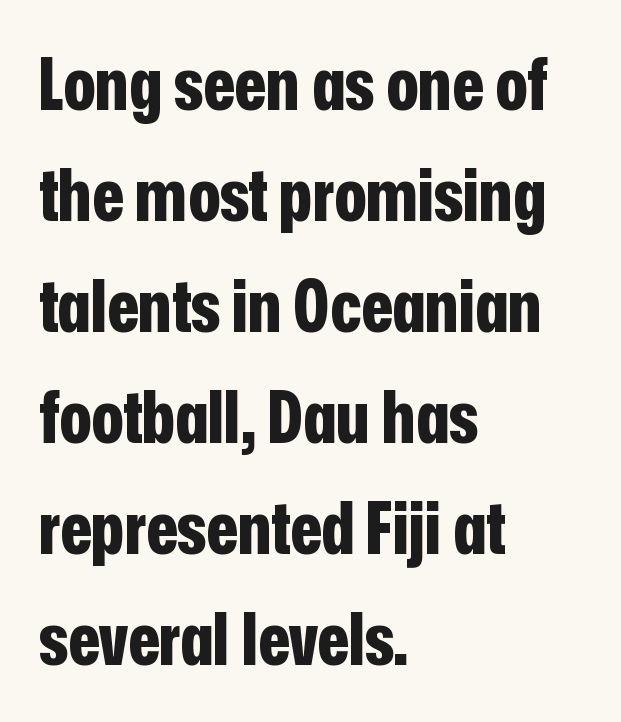
The image shows 73 px bold, condensed sans-serif type, upright; set left-aligned, normal line spacing (1.52x), normal letter spacing, not underlined; low stroke contrast and a medium x-height.
